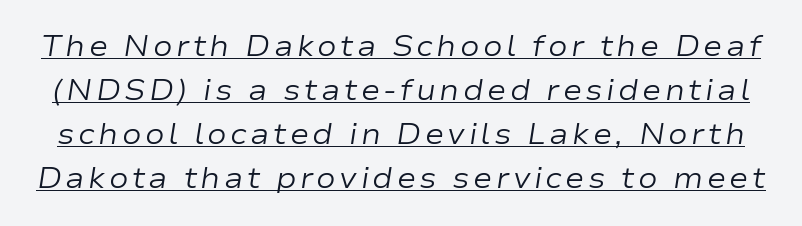
Q: Is the text bold? A: No.
Q: Is the text italic (slanted)? A: Yes, it leans right by about 9 degrees.
Q: Is the text underlined? A: Yes.
Q: Is the spacing between lines tight, normal or loose? A: Normal.
Q: Width (condensed, normal, or wide)? A: Wide.
Q: Stroke contrast? A: Low.
Q: x-height? A: Medium.
Q: Monospaced? A: No.
